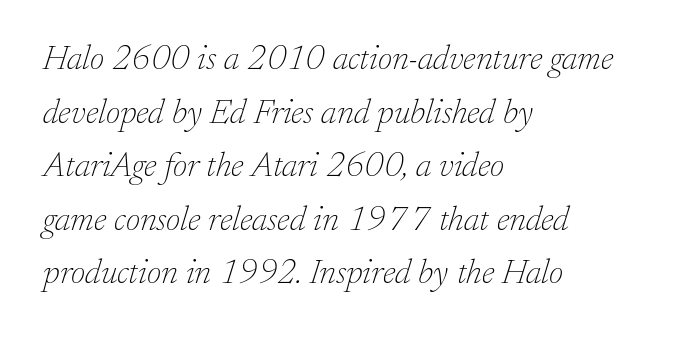
{"serif": "yes", "italic": "yes", "lean": "right", "slant_degrees": 17, "bold": "no", "weight": "thin", "width": "normal", "stroke_contrast": "low", "x_height": "small", "monospaced": "no", "underline": "no", "align": "left", "line_spacing": "normal", "line_spacing_ratio": 1.53, "letter_spacing": "normal", "letter_spacing_em": 0.0, "glyph_px": 35}
